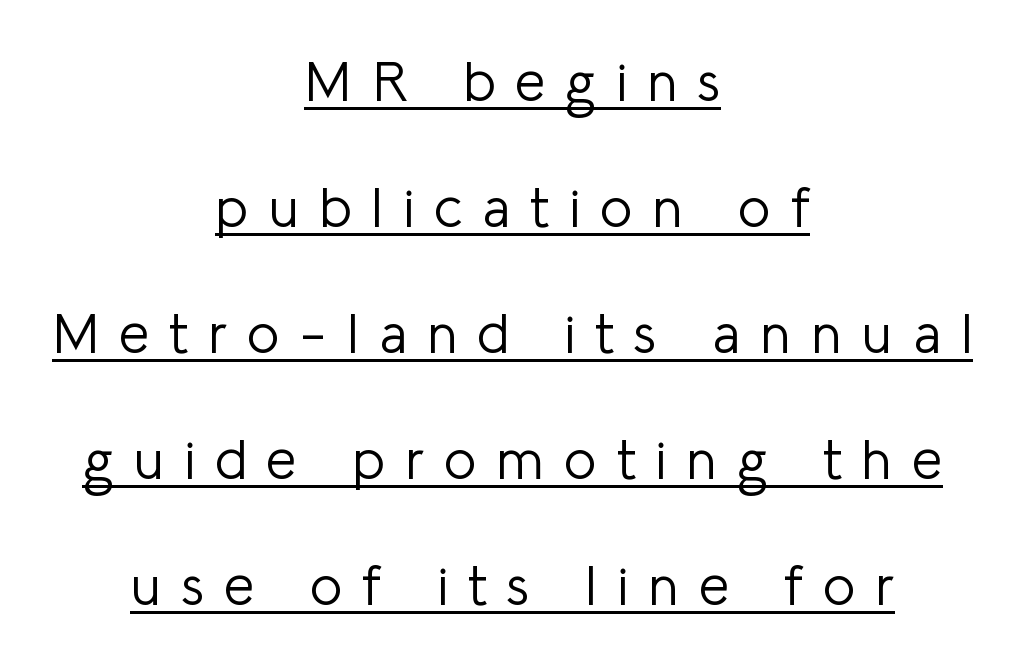
The image shows 55 px light sans-serif type, upright; set centered, loose line spacing (2.29x), unusually wide letter spacing (+0.36 em), underlined; low stroke contrast and a medium x-height.
